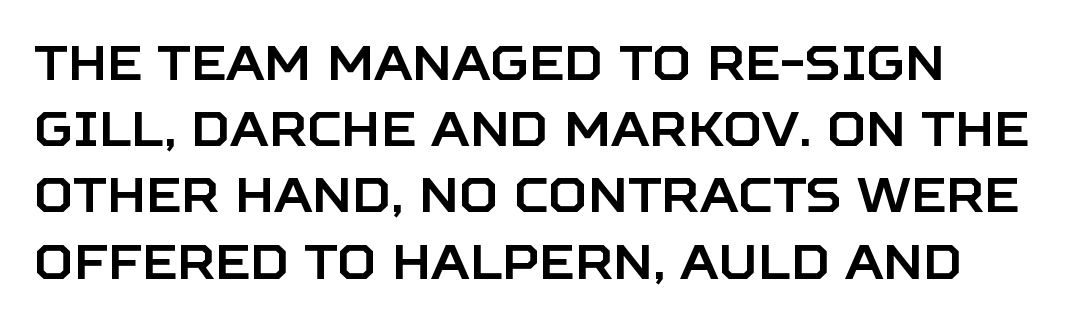
The image shows 48 px sans-serif type, upright; set left-aligned, normal line spacing (1.38x), normal letter spacing, not underlined; low stroke contrast and a large x-height.
